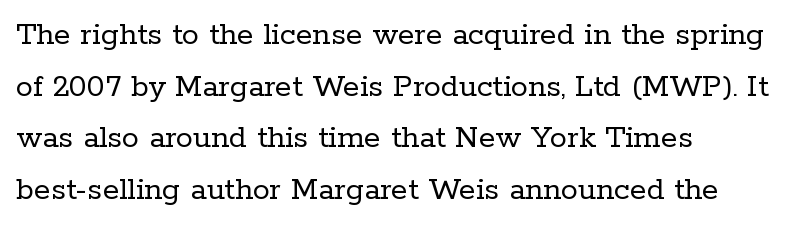
The foot of each line stays bare and open. Successive baselines arrive at the customary interval. In terms of letterspacing, this is plain default setting. No extra ink here — the face is not bold.
